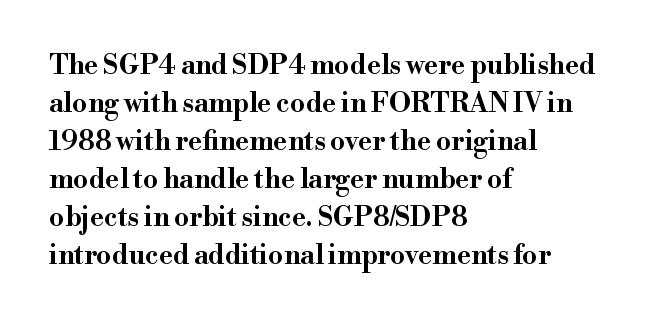
Every stem runs plumb, perpendicular to the baseline. No extra tracking has been applied to these lines. Students, observe: this is what conventionally led text looks like. The rendering anchors every line to the left-hand side. Just letters on the line, the space beneath them empty.
